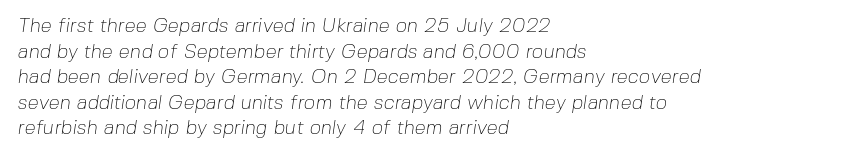
Q: Is the text bold? A: No.
Q: Is the text underlined? A: No.
Q: How is the paragraph aligned? A: Left-aligned.
Q: Is the spacing between letters normal or unusually wide? A: Normal.
Q: Is the spacing between lines tight, normal or loose? A: Normal.
